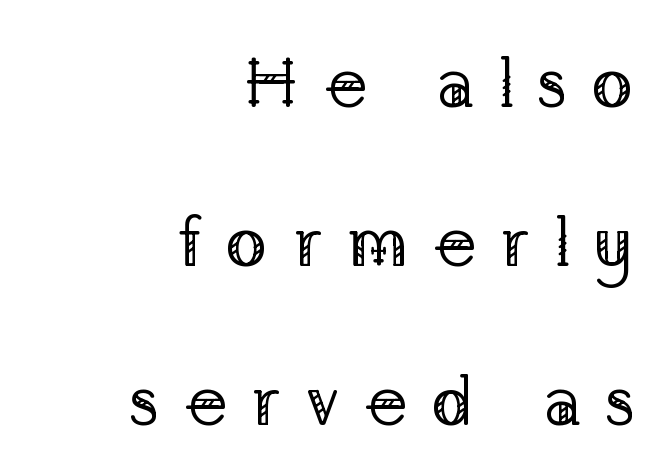
Q: Is the text bold? A: No.
Q: Is the text italic (slanted)? A: No, it is upright.
Q: Is the typeface a serif or a sans-serif typeface? A: Serif.
Q: Is the text underlined? A: No.
Q: How is the paragraph aligned? A: Right-aligned.
Q: Is the spacing between letters normal or unusually wide? A: Unusually wide.
Q: Is the spacing between lines tight, normal or loose? A: Loose.
Q: Width (condensed, normal, or wide)? A: Normal.
Q: Stroke contrast? A: Low.
Q: x-height? A: Medium.
Q: Monospaced? A: No.
